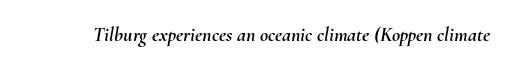
The image shows 20 px text type, italic (leaning right); set normal letter spacing, not underlined.
